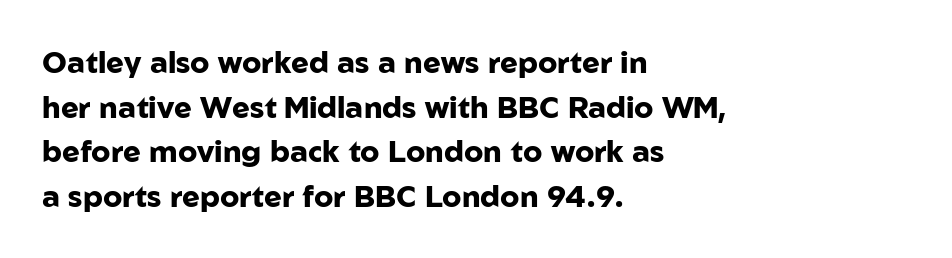
You can tell it's not italic because the verticals are truly vertical. This rendering employs a face without finishing strokes, i.e., a sans-serif. The passage is arranged the way most books set body copy — flush left. Set as a true bold cut, around the 700 mark. Line spacing here is normal.
